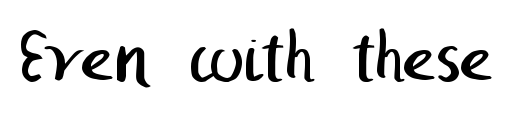
The image shows 78 px regular-weight sans-serif type; set normal letter spacing, not underlined; low stroke contrast and a medium x-height.
